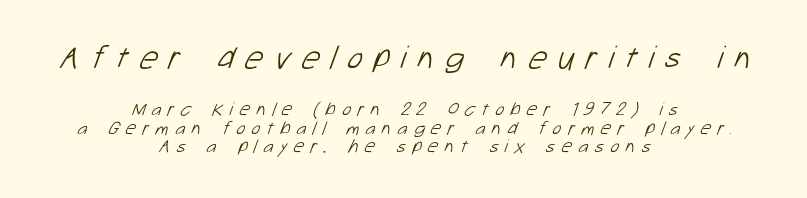
Heaviness? Minimal to ordinary, like unemphasized prose. These lines stack symmetrically, like a column narrowing and widening about its center. The designer went with a sans here, leaving each stem footless. The letters advance in unequal steps, a hallmark of proportional type. Loose tracking; the words dissolve into strings of separated letters. The designer dialed line spacing down below the default.
